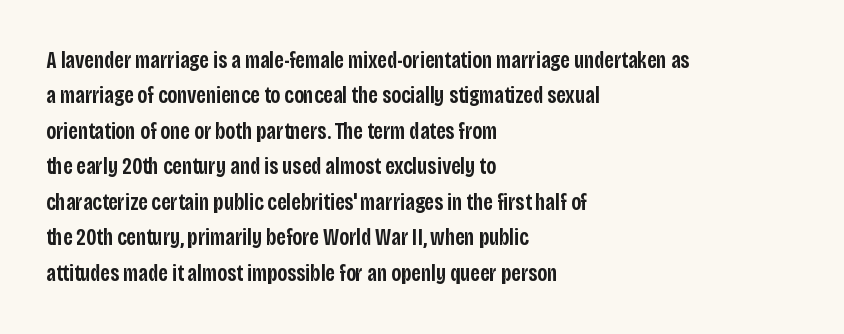
Q: Is the text bold? A: Semi-bold.
Q: Is the text italic (slanted)? A: No, it is upright.
Q: Is the text underlined? A: No.
Q: How is the paragraph aligned? A: Left-aligned.
Q: Is the spacing between letters normal or unusually wide? A: Normal.
Q: Is the spacing between lines tight, normal or loose? A: Normal.
